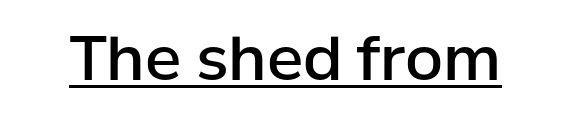
Q: Is the text bold? A: Semi-bold.
Q: Is the text italic (slanted)? A: No, it is upright.
Q: Is the typeface a serif or a sans-serif typeface? A: Sans-serif.
Q: Is the text underlined? A: Yes.
Q: Is the spacing between letters normal or unusually wide? A: Normal.
Q: Width (condensed, normal, or wide)? A: Normal.
Q: Stroke contrast? A: Low.
Q: x-height? A: Medium.
Q: Monospaced? A: No.
